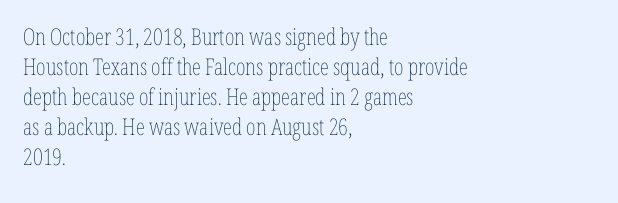
Q: Is the text bold? A: No.
Q: Is the text italic (slanted)? A: No, it is upright.
Q: Is the text underlined? A: No.
Q: How is the paragraph aligned? A: Left-aligned.
Q: Is the spacing between letters normal or unusually wide? A: Normal.
Q: Is the spacing between lines tight, normal or loose? A: Normal.
